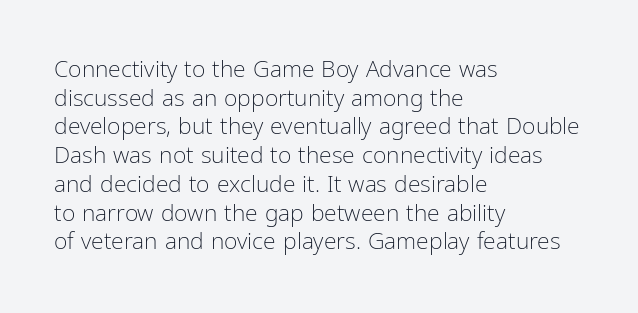
The image shows 23 px text type, upright; set left-aligned, normal line spacing (1.25x), normal letter spacing, not underlined.
